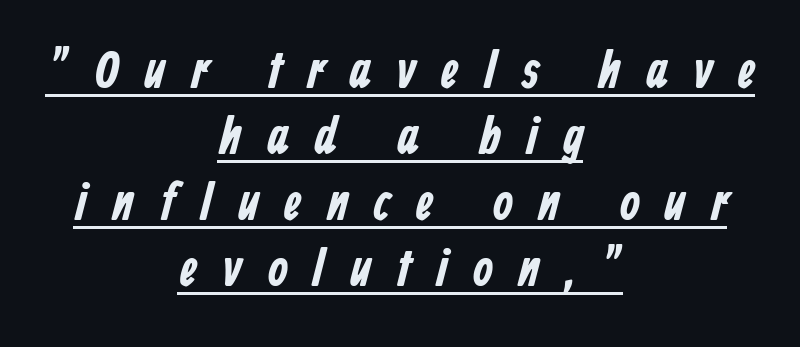
Line spacing here is normal. Looks like regular typesetting: each glyph gets only the width it needs. Is this a sans? Yes — the strokes have no serifs. The face used here appears with an underline applied.
